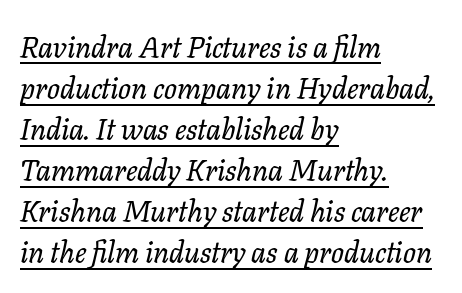
Q: Is the text italic (slanted)? A: Yes, it leans right by about 11 degrees.
Q: Is the typeface a serif or a sans-serif typeface? A: Serif.
Q: Is the text underlined? A: Yes.
Q: How is the paragraph aligned? A: Left-aligned.
Q: Is the spacing between letters normal or unusually wide? A: Normal.
Q: Is the spacing between lines tight, normal or loose? A: Normal.
Q: Width (condensed, normal, or wide)? A: Normal.
Q: Stroke contrast? A: Low.
Q: x-height? A: Medium.
Q: Monospaced? A: No.
